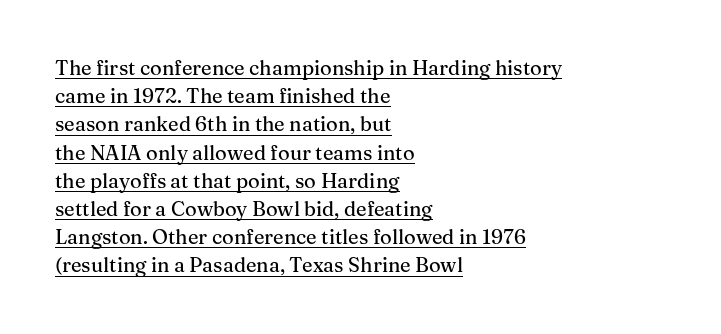
Q: Is the text italic (slanted)? A: No, it is upright.
Q: Is the text underlined? A: Yes.
Q: How is the paragraph aligned? A: Left-aligned.
Q: Is the spacing between letters normal or unusually wide? A: Normal.
Q: Is the spacing between lines tight, normal or loose? A: Normal.
